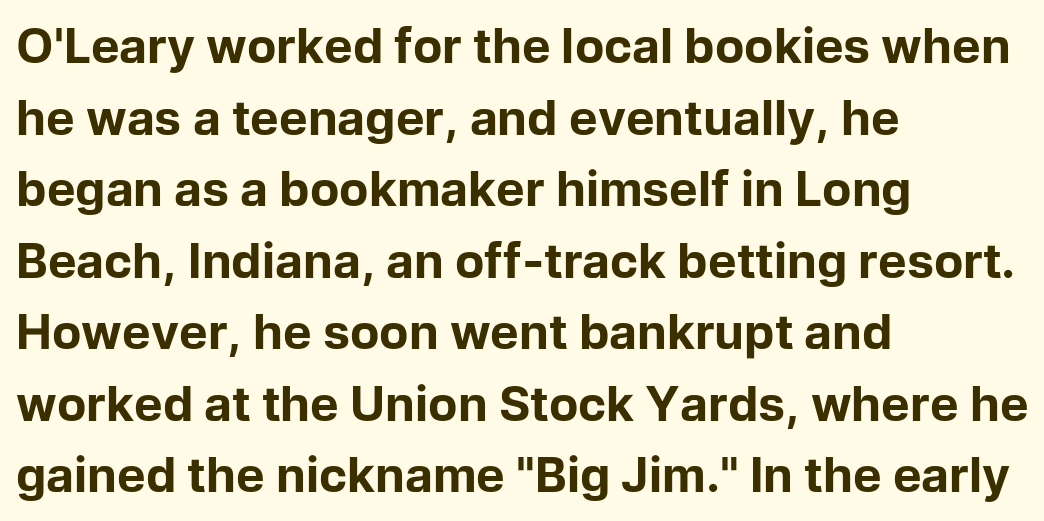
Line spacing here is normal. Tracking value appears to be zero — textbook default spacing. One-word summary of the alignment: left. A full-strength bold gives these letters their thick strokes.
